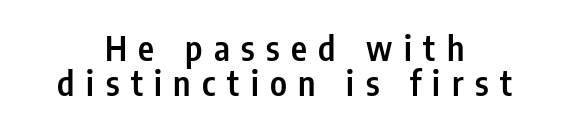
The image shows 34 px semibold, condensed sans-serif type, upright; set centered, tight line spacing (1.03x), unusually wide letter spacing (+0.34 em), not underlined; low stroke contrast and a medium x-height.
